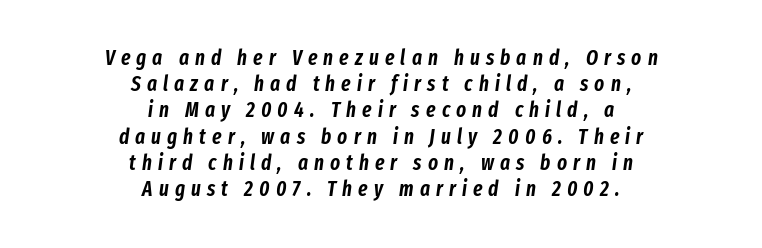
The image shows 21 px text type, italic (leaning right); set centered, normal line spacing (1.25x), unusually wide letter spacing (+0.29 em), not underlined.
